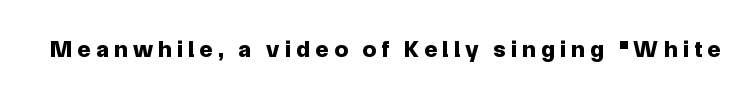
The image shows 24 px bold type, upright; set unusually wide letter spacing (+0.23 em), not underlined.
